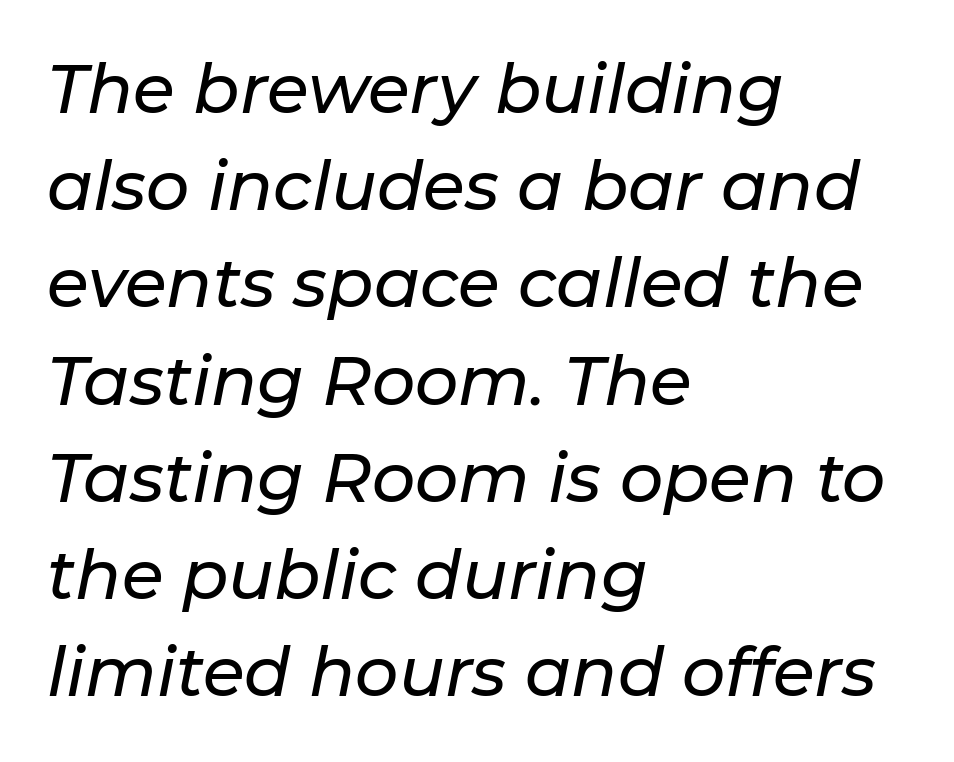
The image shows 68 px text type, italic (leaning right); set left-aligned, normal line spacing (1.43x), normal letter spacing, not underlined; low stroke contrast and a medium x-height.
